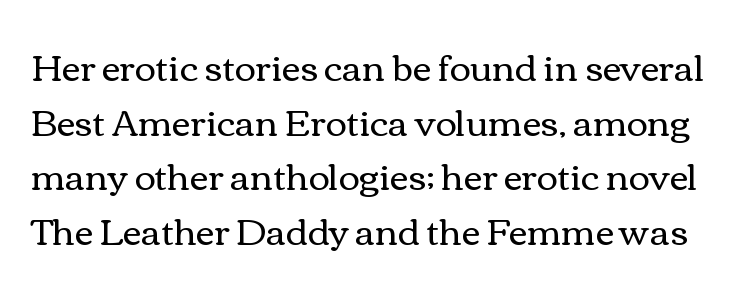
{"italic": "no", "bold": "no", "weight": "regular", "width": "wide", "x_height": "medium", "monospaced": "no", "underline": "no", "line_spacing": "normal", "line_spacing_ratio": 1.52, "letter_spacing": "normal", "letter_spacing_em": 0.0, "glyph_px": 36}
